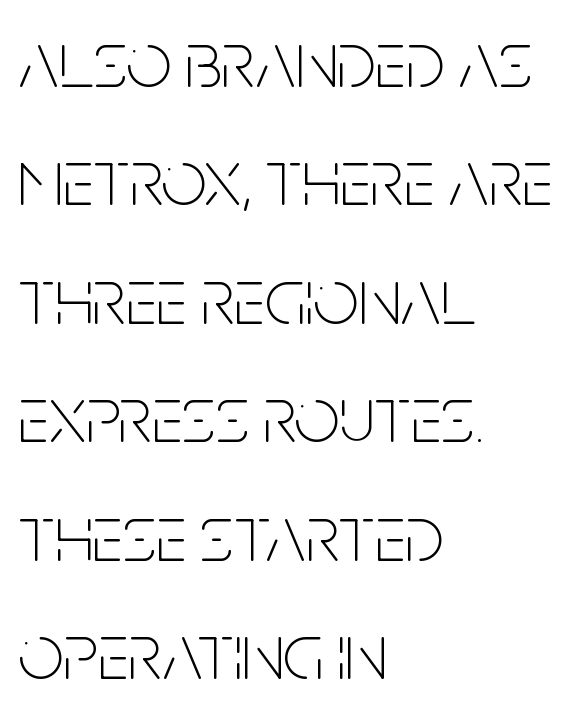
Q: Is the text bold? A: No.
Q: Is the text italic (slanted)? A: No, it is upright.
Q: Is the typeface a serif or a sans-serif typeface? A: Sans-serif.
Q: Is the text underlined? A: No.
Q: How is the paragraph aligned? A: Left-aligned.
Q: Is the spacing between letters normal or unusually wide? A: Normal.
Q: Is the spacing between lines tight, normal or loose? A: Normal.
Q: Width (condensed, normal, or wide)? A: Condensed.
Q: Stroke contrast? A: Low.
Q: x-height? A: Large.
Q: Monospaced? A: No.
